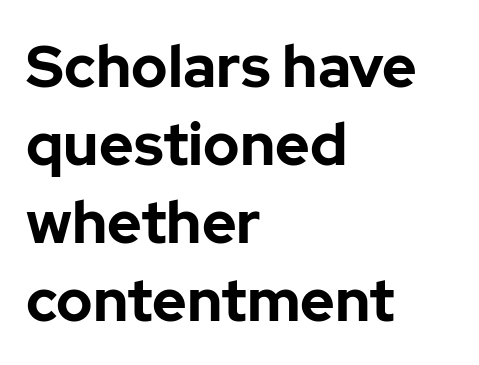
{"serif": "no", "italic": "no", "bold": "yes", "weight": "bold", "width": "normal", "stroke_contrast": "low", "x_height": "medium", "monospaced": "no", "underline": "no", "align": "left", "line_spacing": "normal", "line_spacing_ratio": 1.32, "letter_spacing": "normal", "letter_spacing_em": 0.0, "glyph_px": 59}
